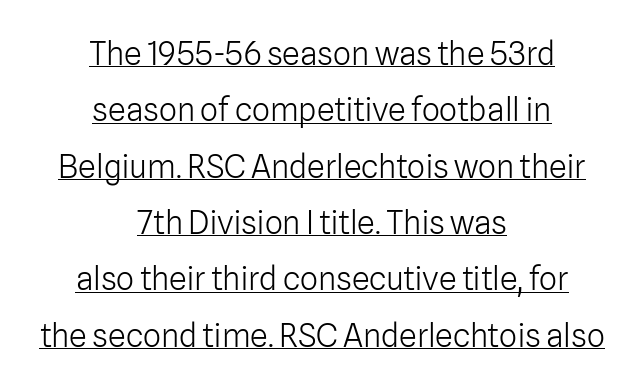
{"serif": "no", "italic": "no", "bold": "no", "weight": "light", "width": "normal", "stroke_contrast": "low", "x_height": "medium", "monospaced": "no", "underline": "yes", "align": "center", "line_spacing_ratio": 1.76, "letter_spacing": "normal", "letter_spacing_em": 0.0, "glyph_px": 32}
